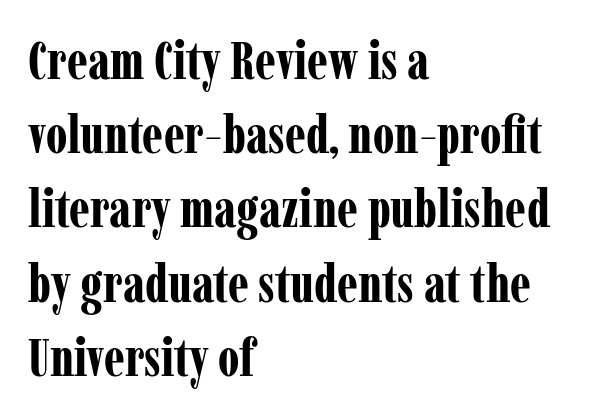
Q: Is the text bold? A: Yes.
Q: Is the text italic (slanted)? A: No, it is upright.
Q: Is the typeface a serif or a sans-serif typeface? A: Serif.
Q: Is the text underlined? A: No.
Q: How is the paragraph aligned? A: Left-aligned.
Q: Is the spacing between letters normal or unusually wide? A: Normal.
Q: Is the spacing between lines tight, normal or loose? A: Normal.
Q: Width (condensed, normal, or wide)? A: Condensed.
Q: Stroke contrast? A: Low.
Q: x-height? A: Medium.
Q: Monospaced? A: No.
